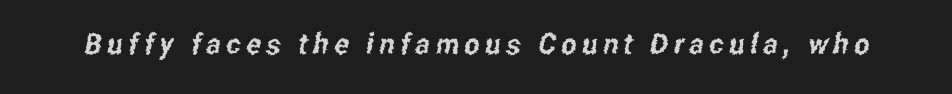
Q: Is the typeface a serif or a sans-serif typeface? A: Sans-serif.
Q: Is the text underlined? A: No.
Q: Width (condensed, normal, or wide)? A: Condensed.
Q: Stroke contrast? A: Low.
Q: x-height? A: Medium.
Q: Monospaced? A: No.
